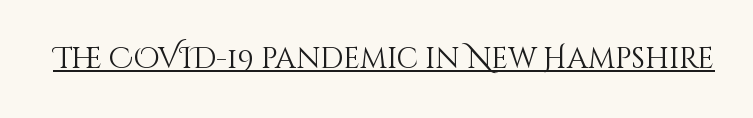
Q: Is the text bold? A: No.
Q: Is the text italic (slanted)? A: No, it is upright.
Q: Is the text underlined? A: Yes.
Q: Is the spacing between letters normal or unusually wide? A: Normal.
Q: Width (condensed, normal, or wide)? A: Normal.
Q: Stroke contrast? A: Medium.
Q: x-height? A: Large.
Q: Monospaced? A: No.
